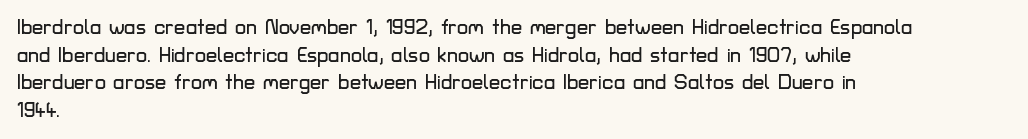
The block of text has a typical density, with ordinary space between rows. The letters stand straight up with perfectly vertical stems. Line starts are locked; line ends wander. Between one letter and the next there's only the usual sliver of space. Type without underlining.
